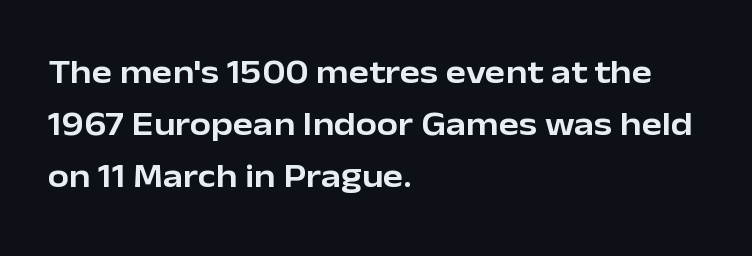
{"serif": "no", "italic": "no", "width": "normal", "stroke_contrast": "low", "x_height": "medium", "monospaced": "no", "underline": "no", "align": "left", "line_spacing": "normal", "line_spacing_ratio": 1.53, "letter_spacing": "normal", "letter_spacing_em": 0.0, "glyph_px": 34}
